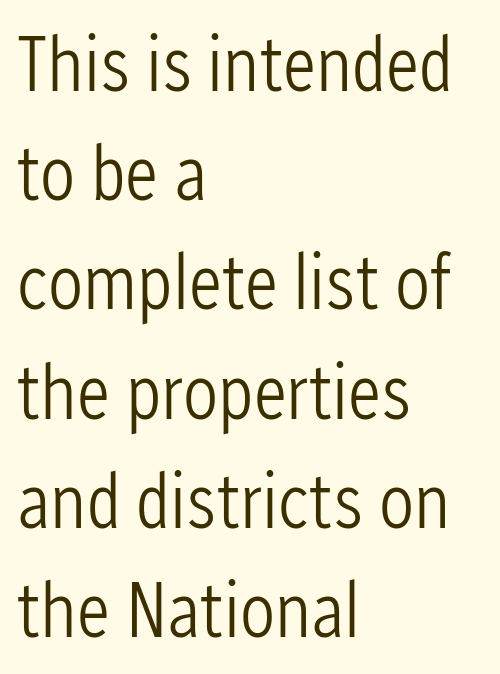
Proportional: the letters do not fall into vertical columns. A normal amount of white space separates one row of letters from the next. Letters rest on an invisible, unmarked baseline. The letterforms sit shoulder to shoulder at normal distance. Vertical stems look standard width or narrower in stroke. This rendering uses left alignment, leaving the right contour irregular.
